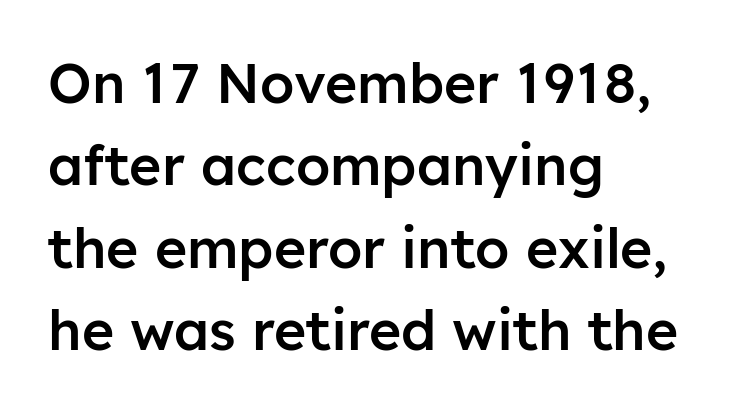
Q: Is the text bold? A: Semi-bold.
Q: Is the text italic (slanted)? A: No, it is upright.
Q: Is the typeface a serif or a sans-serif typeface? A: Sans-serif.
Q: Is the text underlined? A: No.
Q: How is the paragraph aligned? A: Left-aligned.
Q: Is the spacing between letters normal or unusually wide? A: Normal.
Q: Is the spacing between lines tight, normal or loose? A: Normal.
Q: Width (condensed, normal, or wide)? A: Normal.
Q: Stroke contrast? A: Low.
Q: x-height? A: Medium.
Q: Monospaced? A: No.
